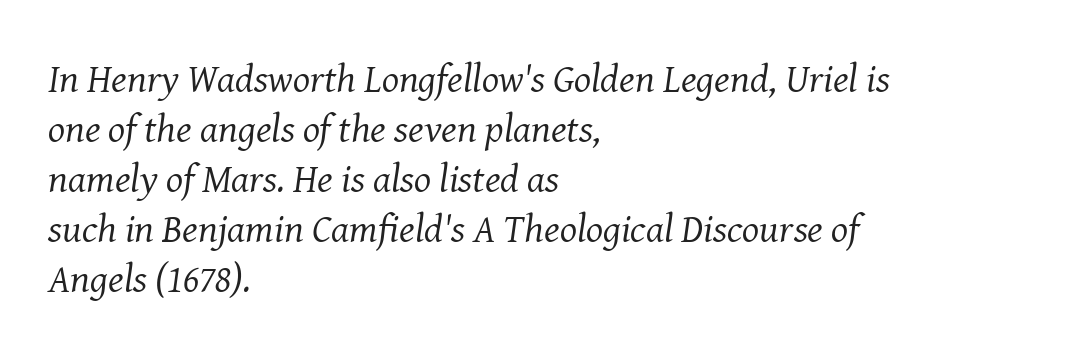
Q: Is the text bold? A: No.
Q: Is the text italic (slanted)? A: Yes, it leans right by about 8 degrees.
Q: Is the typeface a serif or a sans-serif typeface? A: Serif.
Q: Is the text underlined? A: No.
Q: How is the paragraph aligned? A: Left-aligned.
Q: Is the spacing between letters normal or unusually wide? A: Normal.
Q: Is the spacing between lines tight, normal or loose? A: Normal.
Q: Width (condensed, normal, or wide)? A: Normal.
Q: Stroke contrast? A: Medium.
Q: x-height? A: Medium.
Q: Monospaced? A: No.
